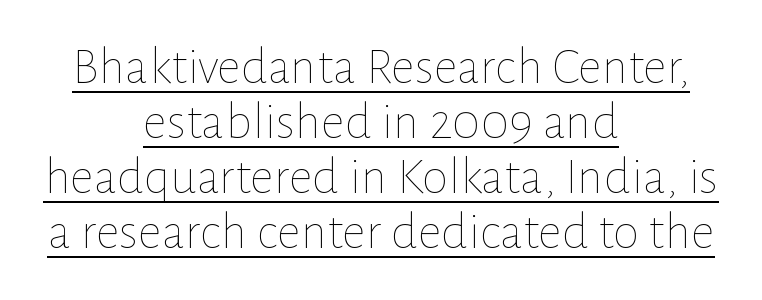
{"italic": "no", "bold": "no", "weight": "thin", "width": "normal", "stroke_contrast": "low", "x_height": "medium", "monospaced": "no", "underline": "yes", "align": "center", "line_spacing": "tight", "line_spacing_ratio": 1.04, "letter_spacing": "normal", "letter_spacing_em": 0.0, "glyph_px": 53}
